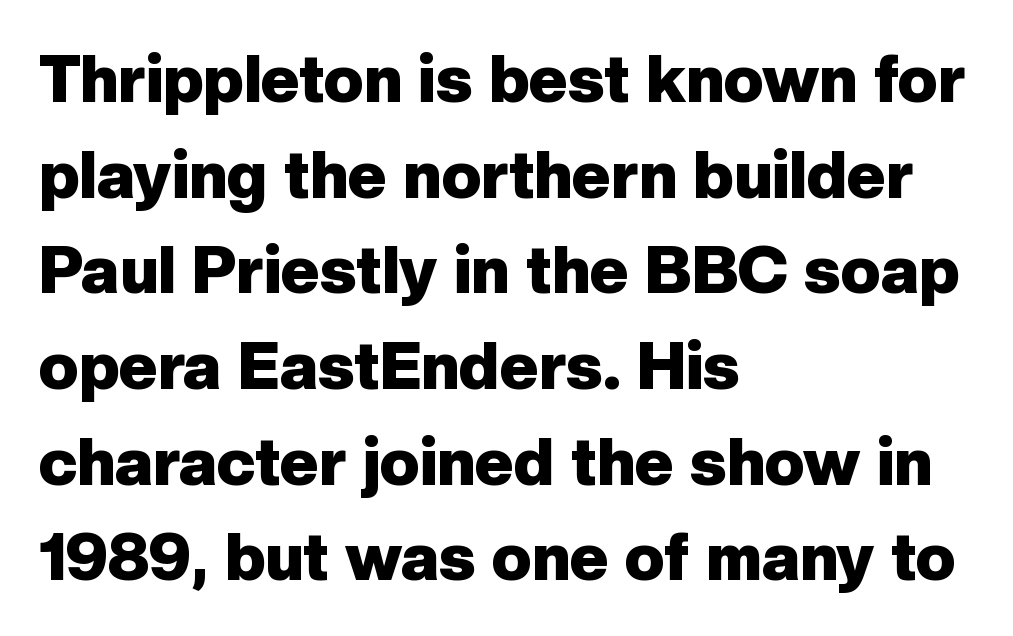
Q: Is the text bold? A: Yes.
Q: Is the text italic (slanted)? A: No, it is upright.
Q: Is the typeface a serif or a sans-serif typeface? A: Sans-serif.
Q: Is the text underlined? A: No.
Q: How is the paragraph aligned? A: Left-aligned.
Q: Is the spacing between letters normal or unusually wide? A: Normal.
Q: Is the spacing between lines tight, normal or loose? A: Normal.
Q: Width (condensed, normal, or wide)? A: Normal.
Q: Stroke contrast? A: Low.
Q: x-height? A: Medium.
Q: Monospaced? A: No.
